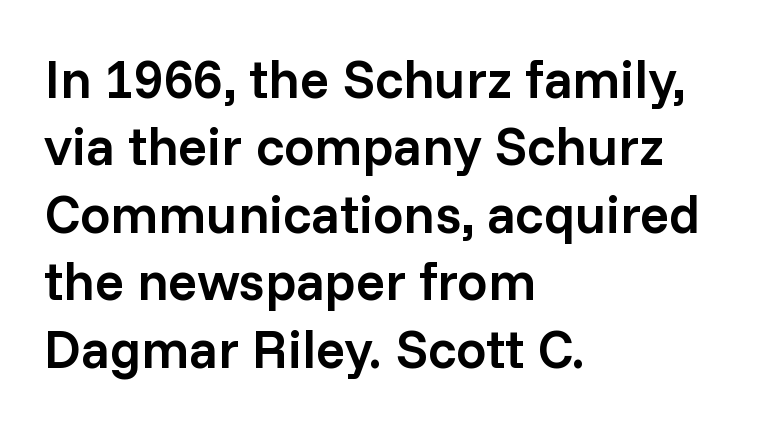
The image shows 54 px semibold sans-serif type, upright; set left-aligned, normal line spacing (1.25x), normal letter spacing, not underlined; low stroke contrast and a medium x-height.
